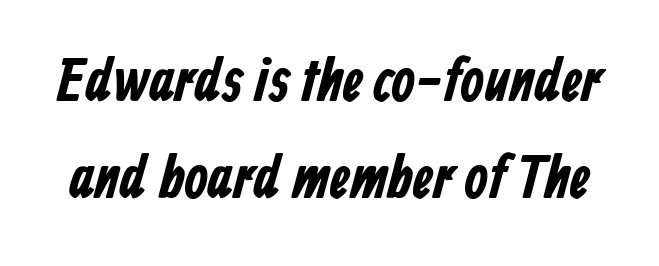
Q: Is the text bold? A: Yes.
Q: Is the typeface a serif or a sans-serif typeface? A: Sans-serif.
Q: Is the text underlined? A: No.
Q: Is the spacing between letters normal or unusually wide? A: Normal.
Q: Is the spacing between lines tight, normal or loose? A: Normal.
Q: Width (condensed, normal, or wide)? A: Condensed.
Q: Stroke contrast? A: Low.
Q: x-height? A: Medium.
Q: Monospaced? A: No.
